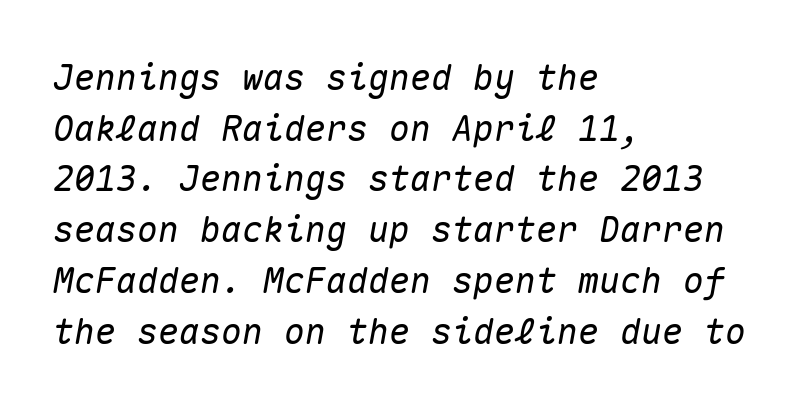
The image shows 35 px text type, italic (leaning right), monospaced; set left-aligned, normal line spacing (1.45x), normal letter spacing, not underlined; medium stroke contrast and a medium x-height.
